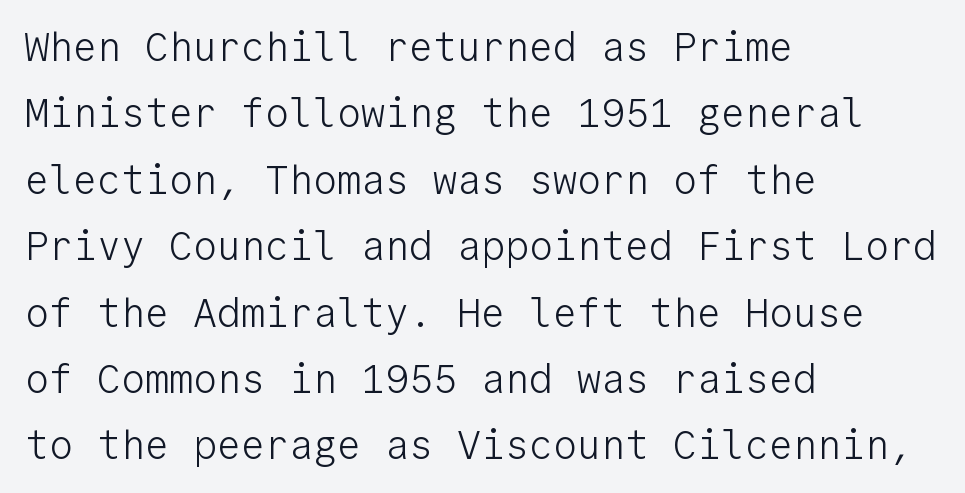
The face looks like a standard text weight, possibly lighter. Horizontal bands of white between lines are of average thickness. This sample uses a sans-serif face. The strip under each line holds only bare page. Every row of glyphs begins at an identical x-position on the left.
